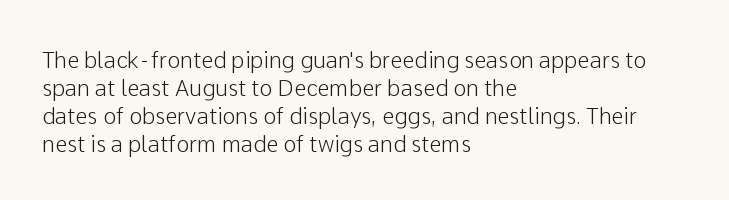
The image shows 22 px text type, upright; set left-aligned, normal line spacing (1.27x), normal letter spacing, not underlined.
